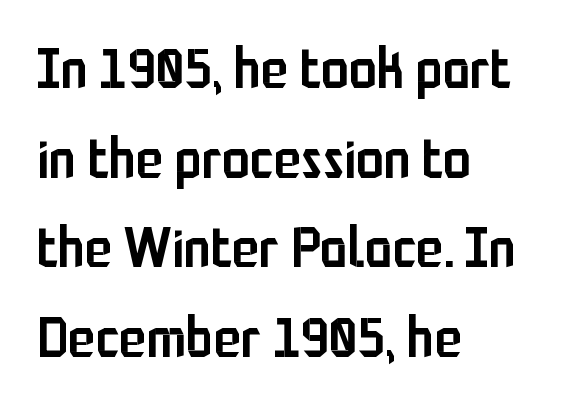
Q: Is the text bold? A: Semi-bold.
Q: Is the text italic (slanted)? A: No, it is upright.
Q: Is the typeface a serif or a sans-serif typeface? A: Sans-serif.
Q: Is the text underlined? A: No.
Q: How is the paragraph aligned? A: Left-aligned.
Q: Is the spacing between letters normal or unusually wide? A: Normal.
Q: Is the spacing between lines tight, normal or loose? A: Normal.
Q: Width (condensed, normal, or wide)? A: Condensed.
Q: Stroke contrast? A: Low.
Q: x-height? A: Medium.
Q: Monospaced? A: No.
